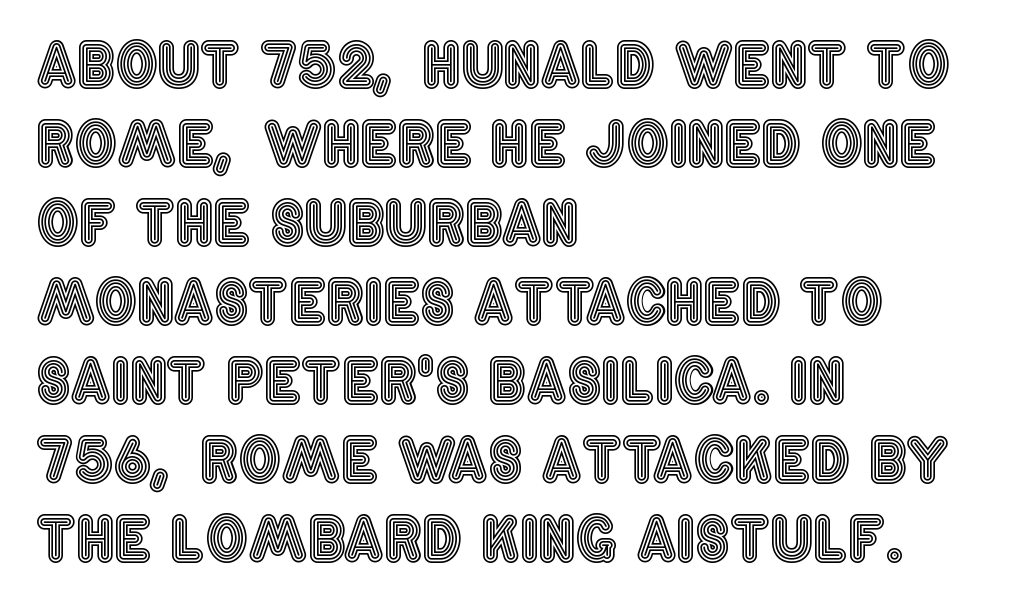
In CSS terms this would be text-align: left. Italic: no, the glyphs are upright roman. Only glyphs here, with clear space below each row. The rendering keeps characters at their native spacing. The space between consecutive lines is moderate. Varying glyph widths throughout — classic text-font behaviour.
